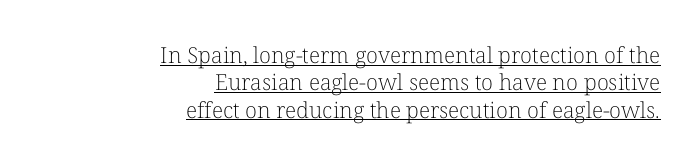
The image shows 22 px text type, upright; set right-aligned, line spacing 1.24x, normal letter spacing, underlined.
